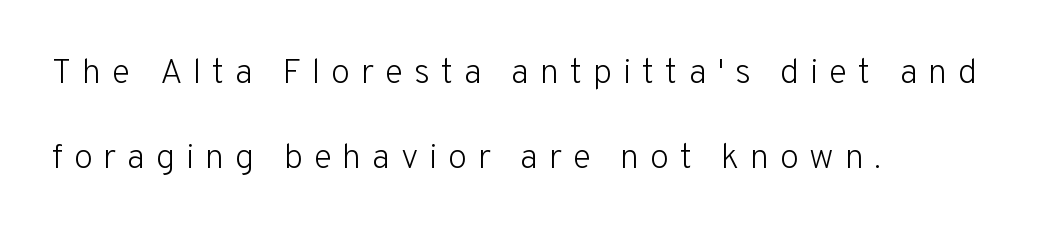
Observe the wide spacing: letters keep a clear distance from each other. If you drew a line through each stem, it would be perfectly vertical. Unlike a traditional serif, this face leaves its strokes unadorned. The area under the type is left untouched. This sample has the flowing, uneven cadence of proportional lettering. A typesetter would call this leading open, well beyond the default.
